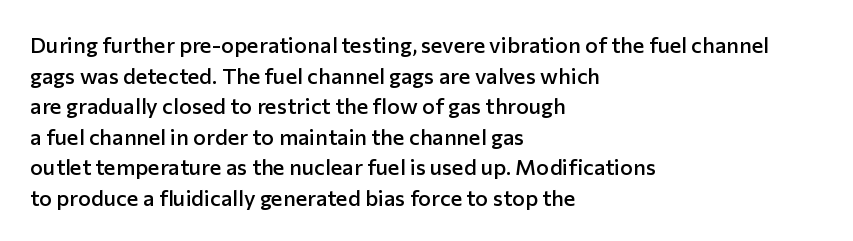
Q: Is the text bold? A: Semi-bold.
Q: Is the text italic (slanted)? A: No, it is upright.
Q: Is the text underlined? A: No.
Q: How is the paragraph aligned? A: Left-aligned.
Q: Is the spacing between letters normal or unusually wide? A: Normal.
Q: Is the spacing between lines tight, normal or loose? A: Normal.
